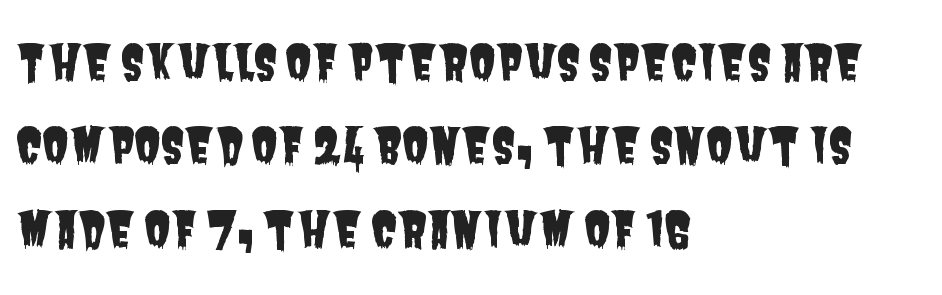
{"serif": "no", "width": "condensed", "stroke_contrast": "low", "x_height": "large", "monospaced": "no", "underline": "no", "align": "left", "line_spacing": "normal", "line_spacing_ratio": 1.7, "letter_spacing": "normal", "letter_spacing_em": 0.0, "glyph_px": 49}
